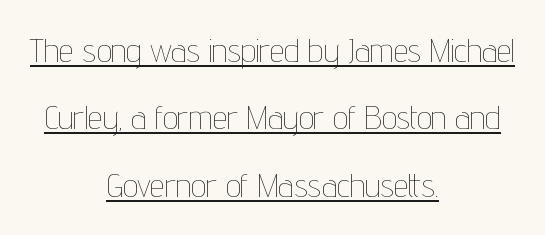
{"italic": "no", "bold": "no", "weight": "thin", "width": "condensed", "stroke_contrast": "low", "x_height": "medium", "monospaced": "no", "underline": "yes", "align": "center", "line_spacing": "loose", "line_spacing_ratio": 2.04, "letter_spacing": "normal", "letter_spacing_em": 0.0, "glyph_px": 33}
